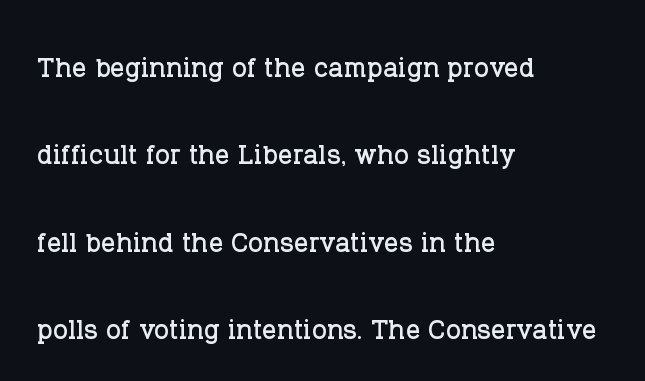
The image shows 36 px serif type, upright; set left-aligned, loose line spacing (2.43x), normal letter spacing, not underlined; low stroke contrast and a large x-height.
